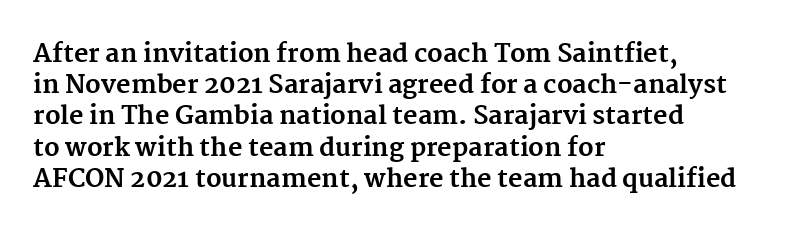
Q: Is the text bold? A: Yes.
Q: Is the text italic (slanted)? A: No, it is upright.
Q: Is the text underlined? A: No.
Q: How is the paragraph aligned? A: Left-aligned.
Q: Is the spacing between letters normal or unusually wide? A: Normal.
Q: Is the spacing between lines tight, normal or loose? A: Normal.
